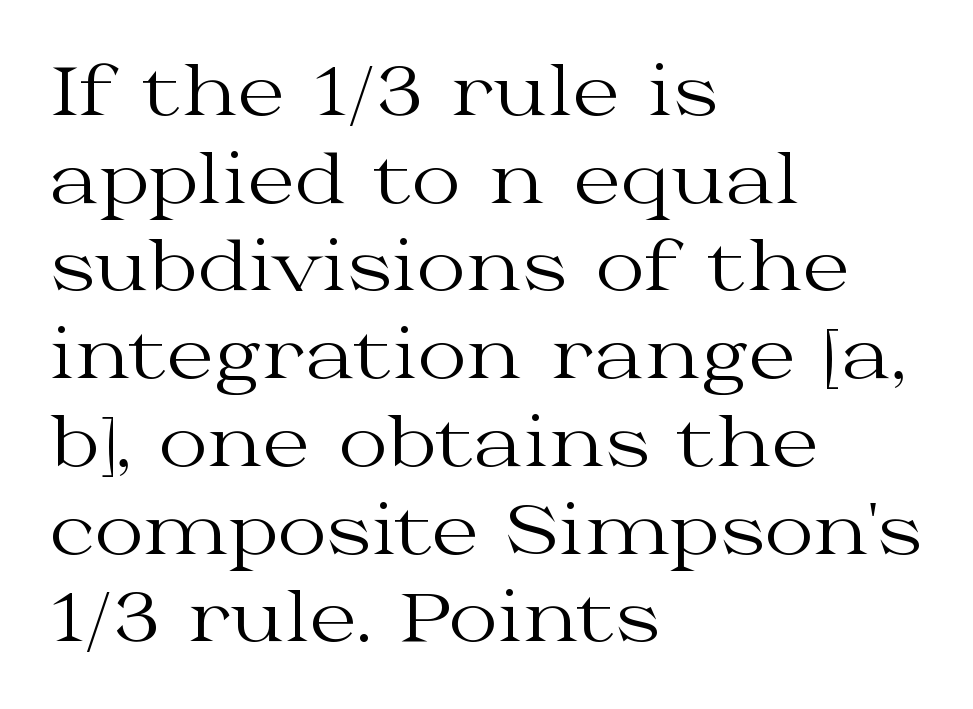
The type family on display is of the serif kind. The passage shown stacks its lines at a standard gap. Each letter keeps its own natural width here, so spacing adapts to shape. Quick note: underline off. Posture: vertical.
